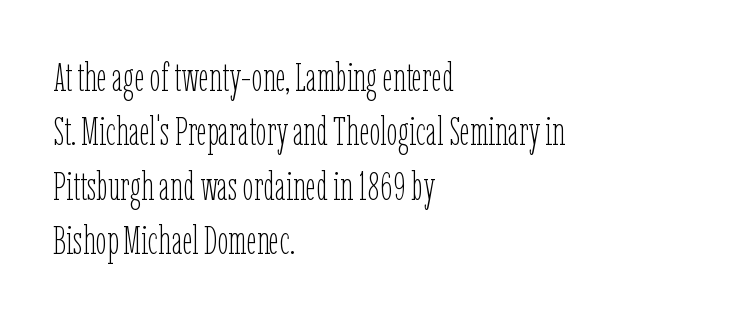
The image shows 40 px thin, condensed type, upright; set left-aligned, normal line spacing (1.36x), normal letter spacing, not underlined; low stroke contrast and a medium x-height.
